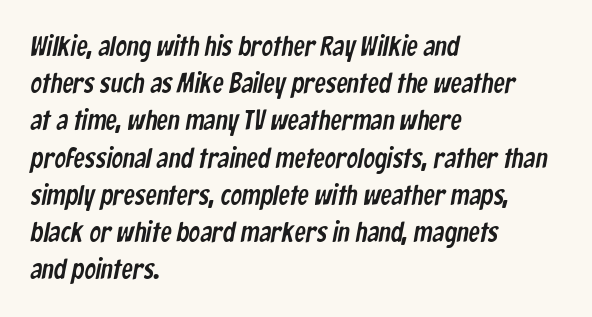
The image shows 28 px condensed sans-serif type; set left-aligned, normal line spacing (1.33x), normal letter spacing, not underlined; low stroke contrast and a medium x-height.
